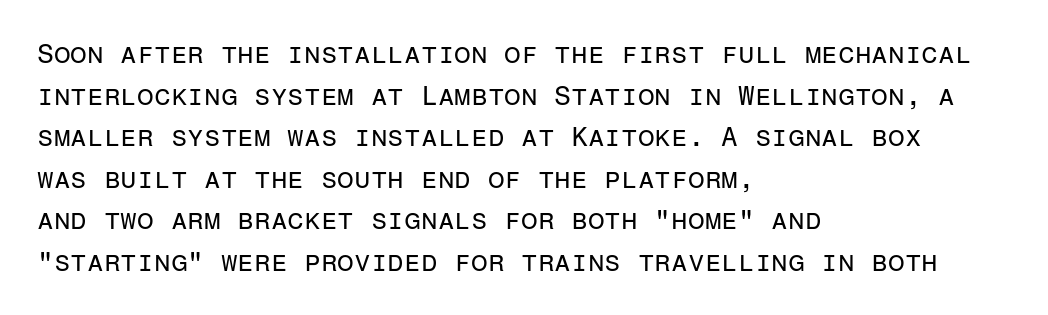
Q: Is the text bold? A: No.
Q: Is the text italic (slanted)? A: No, it is upright.
Q: Is the text underlined? A: No.
Q: How is the paragraph aligned? A: Left-aligned.
Q: Is the spacing between letters normal or unusually wide? A: Normal.
Q: Is the spacing between lines tight, normal or loose? A: Normal.
